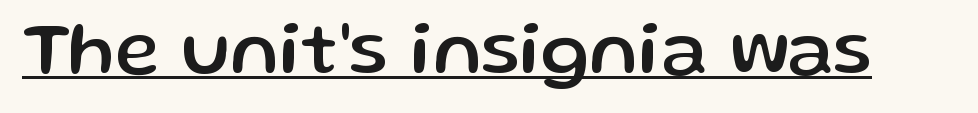
The image shows 76 px sans-serif type, upright; set normal letter spacing, underlined; low stroke contrast and a medium x-height.
